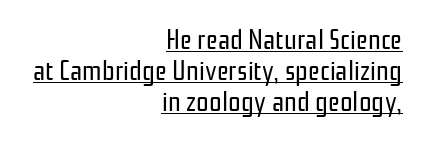
Q: Is the text bold? A: No.
Q: Is the text italic (slanted)? A: No, it is upright.
Q: Is the typeface a serif or a sans-serif typeface? A: Sans-serif.
Q: Is the text underlined? A: Yes.
Q: How is the paragraph aligned? A: Right-aligned.
Q: Is the spacing between letters normal or unusually wide? A: Normal.
Q: Is the spacing between lines tight, normal or loose? A: Tight.
Q: Width (condensed, normal, or wide)? A: Condensed.
Q: Stroke contrast? A: Low.
Q: x-height? A: Medium.
Q: Monospaced? A: No.
